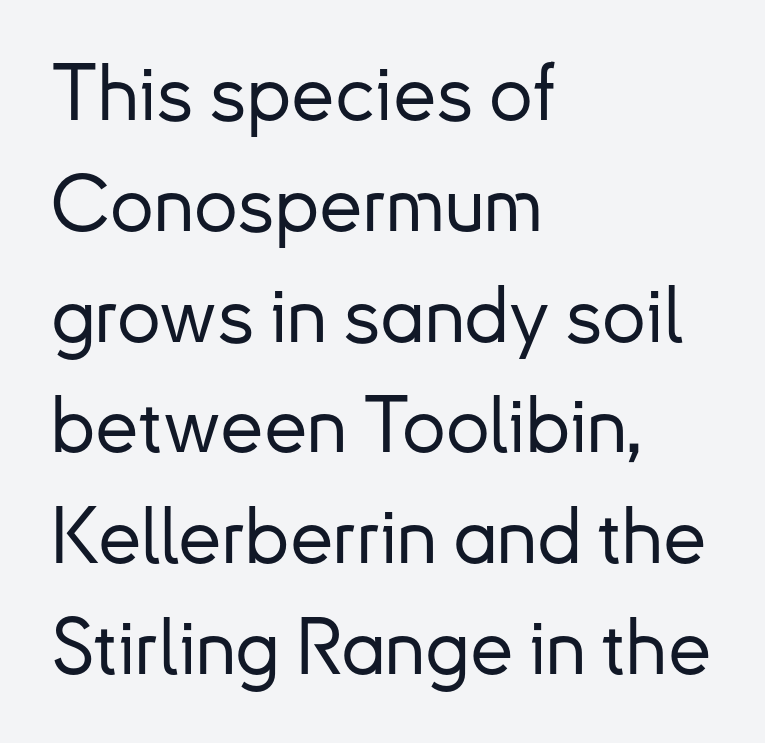
The image shows 78 px sans-serif type, upright; set left-aligned, normal line spacing (1.42x), normal letter spacing, not underlined; low stroke contrast and a small x-height.
